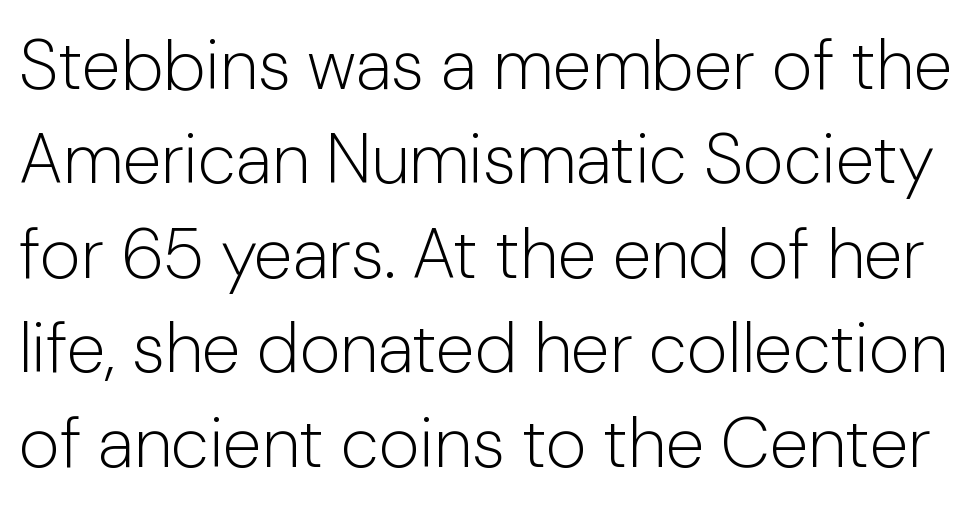
You could not count columns in this text — the font is proportionally spaced. This block has exactly the height ordinary leading produces. Bold? No — there's no thickening of the strokes. Descender tails drop into unmarked territory. Each word holds together tightly as a unit, with standard inter-letter gaps.
